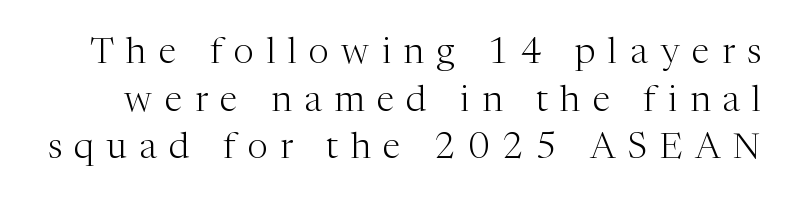
Q: Is the text bold? A: No.
Q: Is the text italic (slanted)? A: No, it is upright.
Q: Is the typeface a serif or a sans-serif typeface? A: Serif.
Q: Is the text underlined? A: No.
Q: Is the spacing between letters normal or unusually wide? A: Unusually wide.
Q: Is the spacing between lines tight, normal or loose? A: Normal.
Q: Width (condensed, normal, or wide)? A: Normal.
Q: Stroke contrast? A: Medium.
Q: x-height? A: Medium.
Q: Monospaced? A: No.
